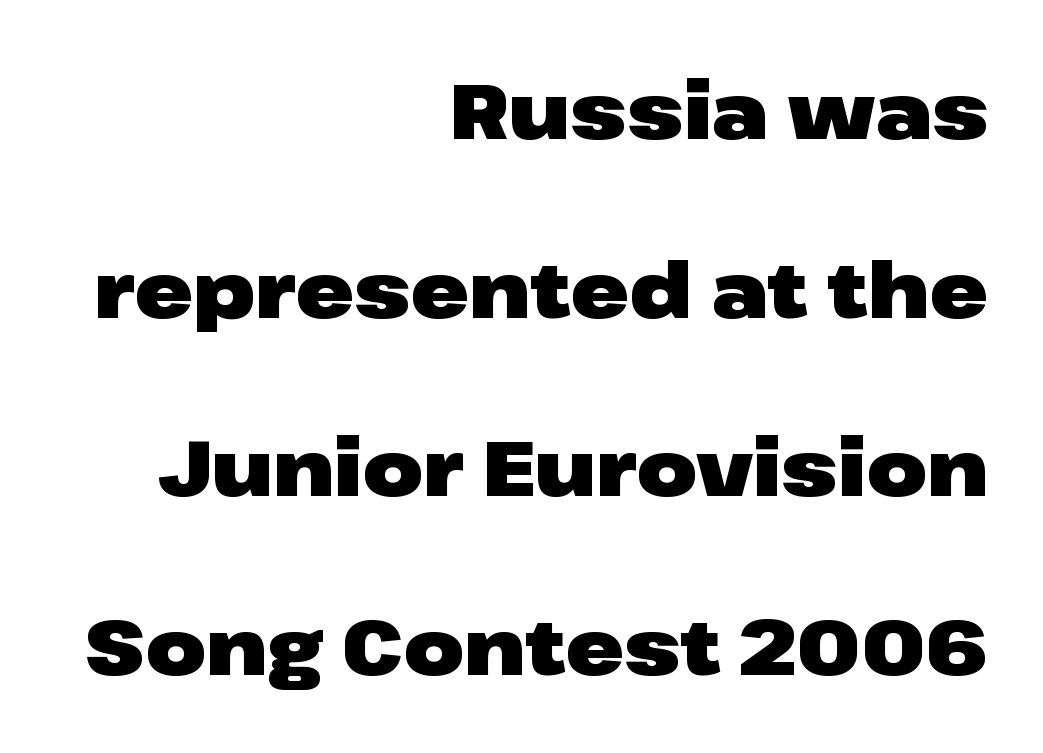
Q: Is the text bold? A: Yes.
Q: Is the text italic (slanted)? A: No, it is upright.
Q: Is the typeface a serif or a sans-serif typeface? A: Sans-serif.
Q: Is the text underlined? A: No.
Q: How is the paragraph aligned? A: Right-aligned.
Q: Is the spacing between letters normal or unusually wide? A: Normal.
Q: Is the spacing between lines tight, normal or loose? A: Loose.
Q: Width (condensed, normal, or wide)? A: Wide.
Q: Stroke contrast? A: Low.
Q: x-height? A: Medium.
Q: Monospaced? A: No.
